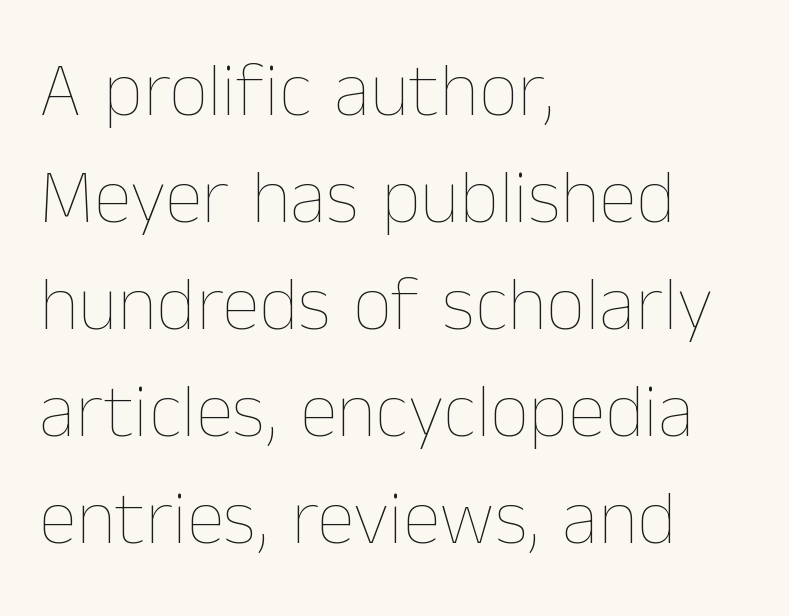
{"italic": "no", "bold": "no", "weight": "thin", "width": "normal", "stroke_contrast": "low", "x_height": "medium", "monospaced": "no", "underline": "no", "align": "left", "line_spacing": "normal", "line_spacing_ratio": 1.39, "letter_spacing": "normal", "letter_spacing_em": 0.0, "glyph_px": 77}
